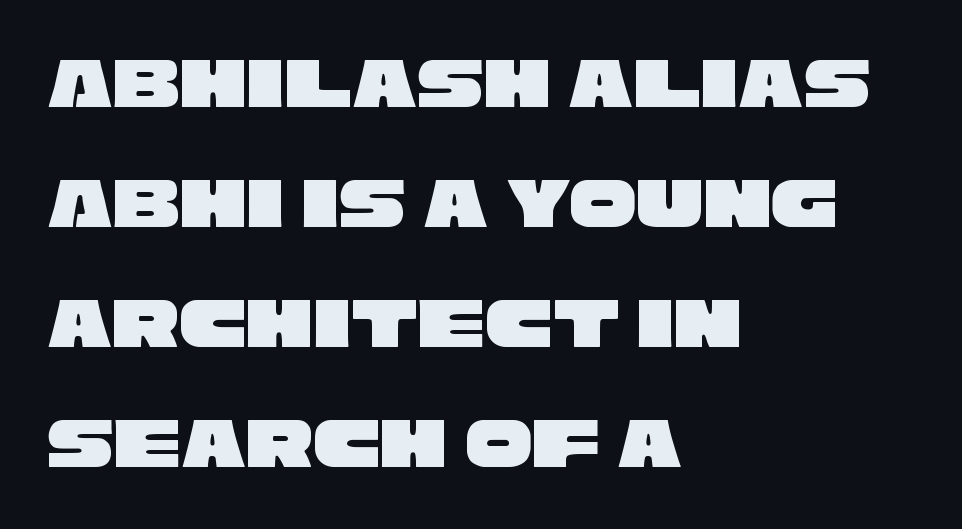
The image shows 75 px wide sans-serif type; set left-aligned, normal line spacing (1.6x), normal letter spacing, not underlined; low stroke contrast and a large x-height.
